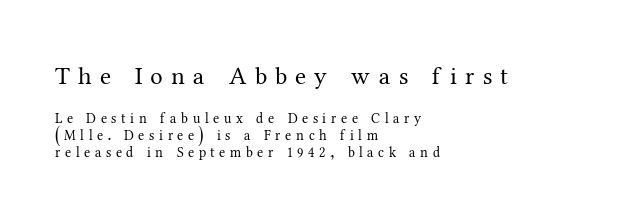
The image shows 25 px text type, upright; set left-aligned, line spacing 1.23x, unusually wide letter spacing (+0.33 em), not underlined; the first (top) block is 1.79x larger.
